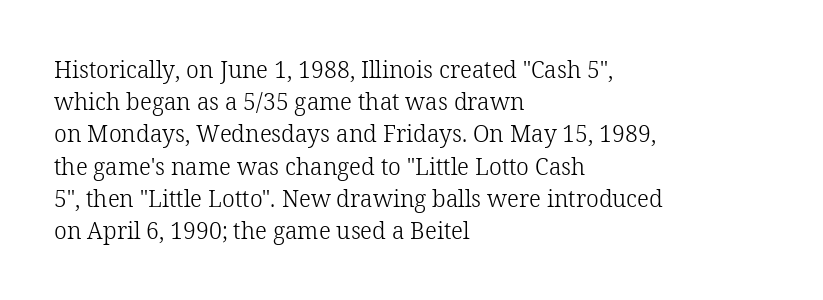
{"italic": "no", "bold": "no", "underline": "no", "align": "left", "line_spacing": "normal", "line_spacing_ratio": 1.4, "letter_spacing": "normal", "letter_spacing_em": 0.0, "glyph_px": 23}
